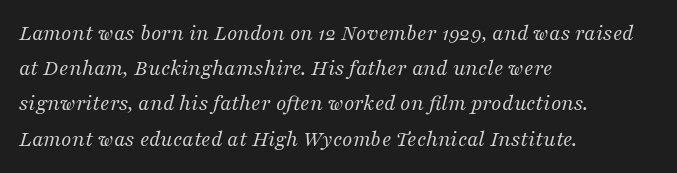
The image shows 23 px text type, italic (leaning right); set left-aligned, normal line spacing (1.53x), normal letter spacing, not underlined.
